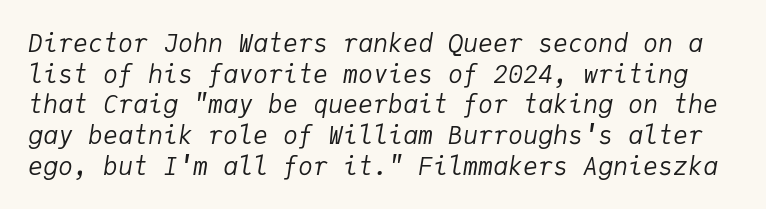
Q: Is the text bold? A: No.
Q: Is the text italic (slanted)? A: Yes, it leans right by about 9 degrees.
Q: Is the text underlined? A: No.
Q: Is the spacing between letters normal or unusually wide? A: Normal.
